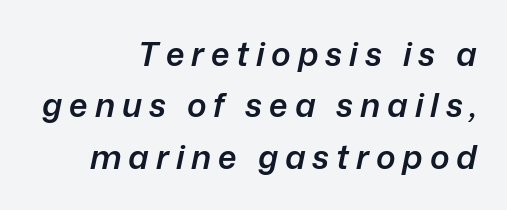
Observe the lean: these are italic letterforms. The rendering uses natural spacing where letterforms have individual widths. Vertical spacing — default. The passage shown is semibold, sitting just below true bold. Does the copy run flush right? Yes — the right margin is perfectly even.
